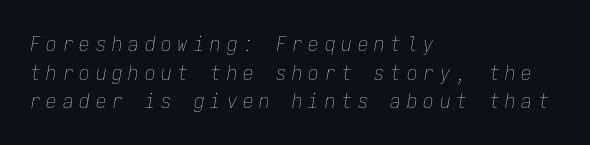
Designer's note — italics engaged. Words float on clear page, feet unadorned. The rendering uses a moderate line-height, typical for paragraphs. A light-to-regular cut is what we see here. Is the block centered? No — it sits flush against the left margin.
